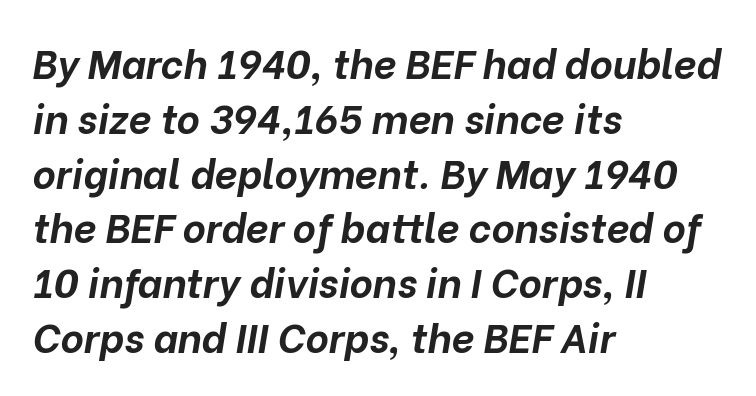
Q: Is the text bold? A: Yes.
Q: Is the text italic (slanted)? A: Yes, it leans right by about 10 degrees.
Q: Is the text underlined? A: No.
Q: How is the paragraph aligned? A: Left-aligned.
Q: Is the spacing between letters normal or unusually wide? A: Normal.
Q: Is the spacing between lines tight, normal or loose? A: Normal.
Q: Width (condensed, normal, or wide)? A: Normal.
Q: Stroke contrast? A: Low.
Q: x-height? A: Medium.
Q: Monospaced? A: No.
